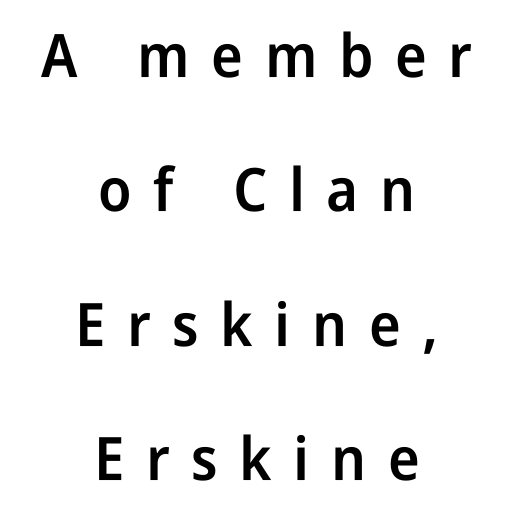
The passage shown has open, widely tracked lettering throughout. The area under the type is left untouched. Vertically, the passage feels expansive, rows floating well apart. Typeset on center — no edge is straight. Note the varied advance widths — an 'i' is clearly narrower than an 'm'. No italicization has been applied; the sample stays upright.
